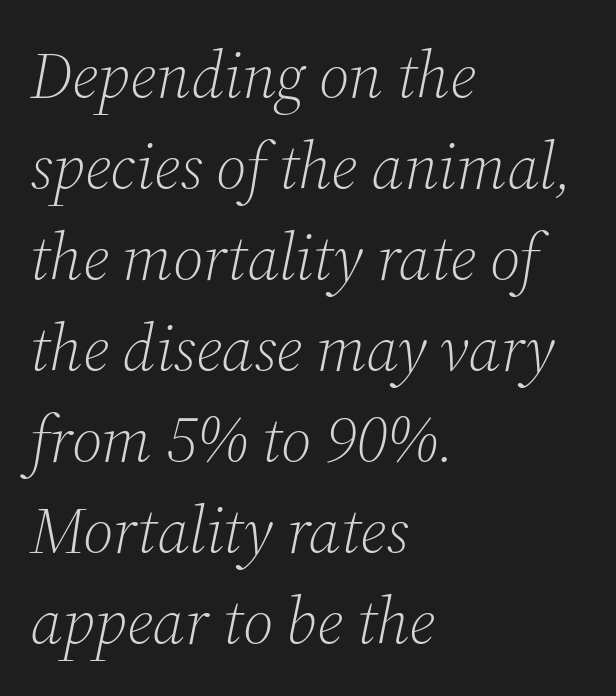
The image shows 65 px light serif type, italic (leaning right); set left-aligned, normal line spacing (1.4x), normal letter spacing, not underlined; medium stroke contrast and a medium x-height.
